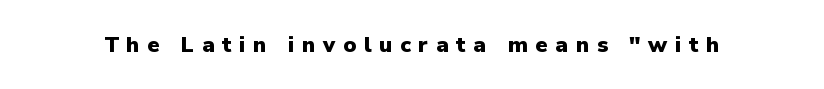
Q: Is the text bold? A: Yes.
Q: Is the text italic (slanted)? A: No, it is upright.
Q: Is the text underlined? A: No.
Q: Is the spacing between letters normal or unusually wide? A: Unusually wide.
